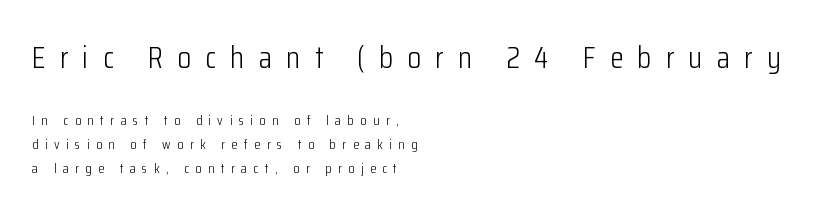
Q: Is the text bold? A: No.
Q: Is the text italic (slanted)? A: No, it is upright.
Q: Is the typeface a serif or a sans-serif typeface? A: Sans-serif.
Q: Is the text underlined? A: No.
Q: How is the paragraph aligned? A: Left-aligned.
Q: Is the spacing between letters normal or unusually wide? A: Unusually wide.
Q: Is the spacing between lines tight, normal or loose? A: Normal.
Q: Which block of text is set in a larger size, the first (top) or the second (bottom)? A: The first (top) one.
Q: Width (condensed, normal, or wide)? A: Condensed.
Q: Stroke contrast? A: Low.
Q: x-height? A: Medium.
Q: Monospaced? A: No.
